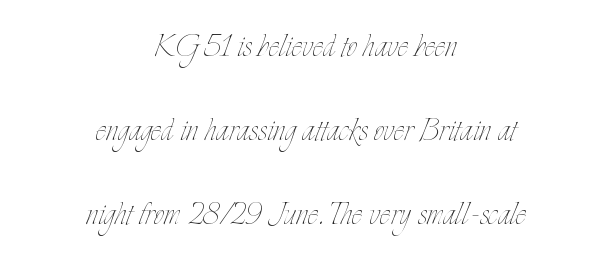
{"bold": "no", "weight": "thin", "width": "condensed", "stroke_contrast": "low", "x_height": "small", "monospaced": "no", "underline": "no", "align": "center", "line_spacing": "loose", "line_spacing_ratio": 2.1, "letter_spacing": "normal", "letter_spacing_em": 0.0, "glyph_px": 40}
